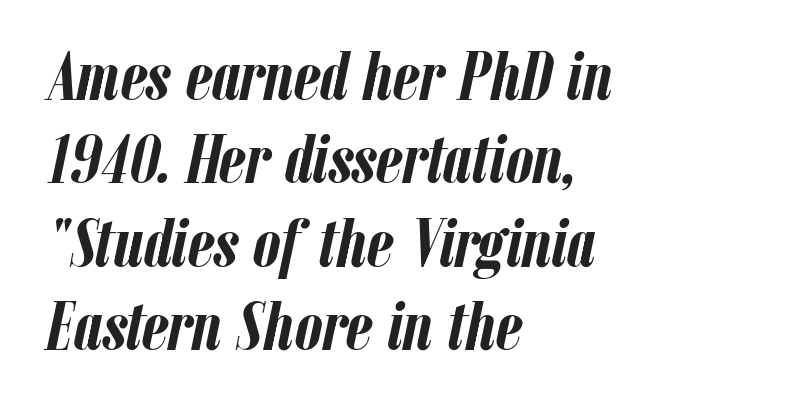
{"italic": "yes", "lean": "right", "slant_degrees": 12, "bold": "yes", "weight": "semibold", "width": "condensed", "stroke_contrast": "low", "x_height": "medium", "monospaced": "no", "underline": "no", "align": "left", "line_spacing_ratio": 1.21, "letter_spacing": "normal", "letter_spacing_em": 0.0, "glyph_px": 69}
